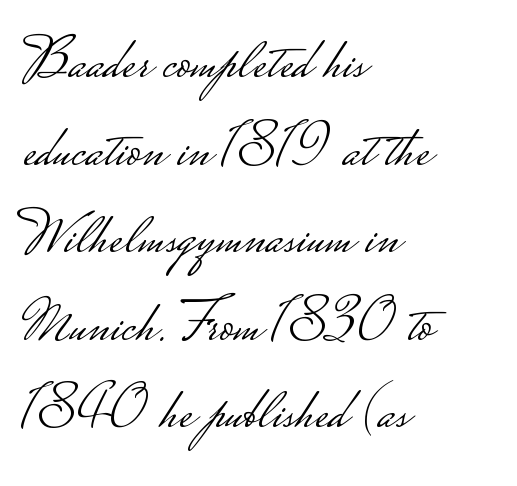
The image shows 60 px light, wide sans-serif type; set left-aligned, normal line spacing (1.46x), normal letter spacing, not underlined; low stroke contrast.
